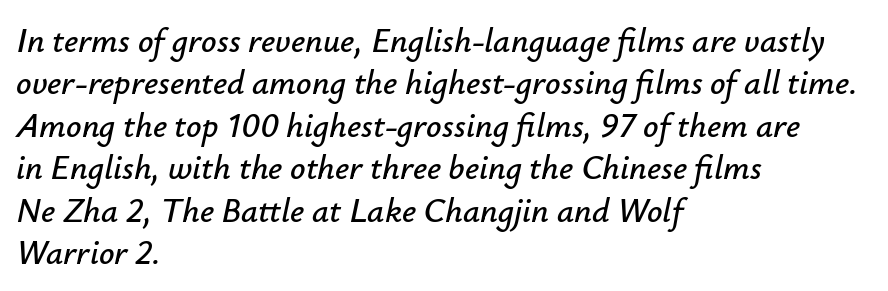
Q: Is the text italic (slanted)? A: Yes, it leans right by about 12 degrees.
Q: Is the text underlined? A: No.
Q: How is the paragraph aligned? A: Left-aligned.
Q: Is the spacing between letters normal or unusually wide? A: Normal.
Q: Is the spacing between lines tight, normal or loose? A: Normal.
Q: Width (condensed, normal, or wide)? A: Normal.
Q: Stroke contrast? A: Low.
Q: x-height? A: Small.
Q: Monospaced? A: No.
